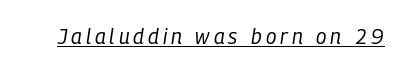
{"italic": "yes", "lean": "right", "slant_degrees": 9, "bold": "no", "underline": "yes", "glyph_px": 21}
